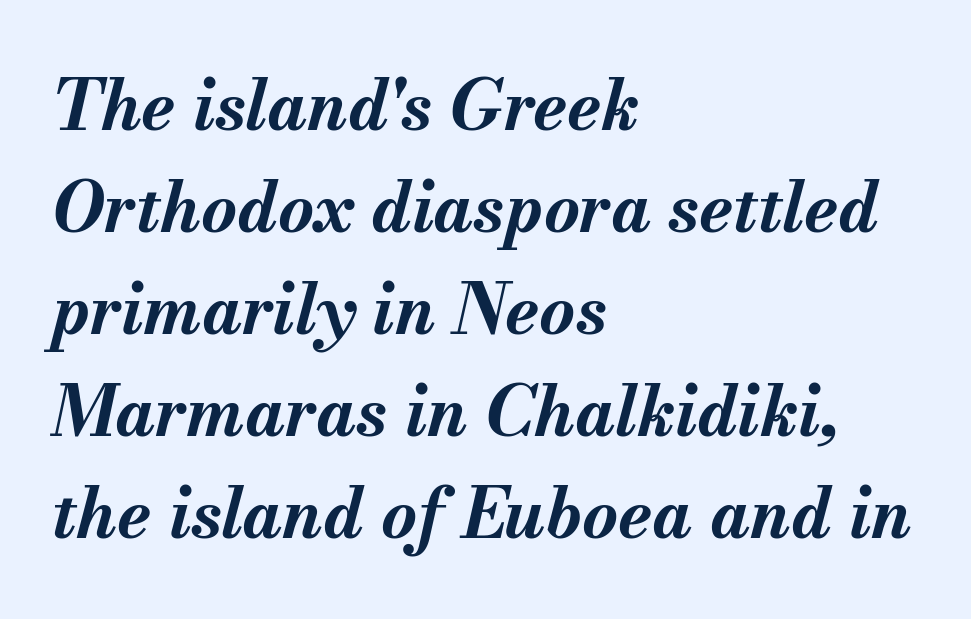
The image shows 69 px bold type, italic (leaning right); set left-aligned, normal line spacing (1.48x), normal letter spacing, not underlined; medium stroke contrast and a small x-height.
